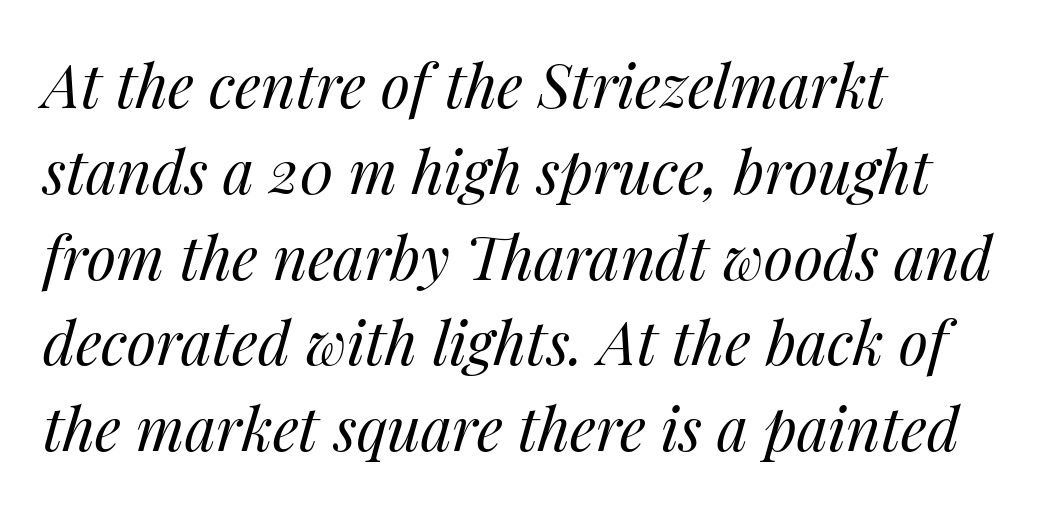
{"italic": "yes", "lean": "right", "slant_degrees": 14, "bold": "no", "weight": "regular", "width": "normal", "stroke_contrast": "medium", "x_height": "medium", "monospaced": "no", "underline": "no", "align": "left", "line_spacing": "normal", "line_spacing_ratio": 1.43, "letter_spacing": "normal", "letter_spacing_em": 0.0, "glyph_px": 60}
